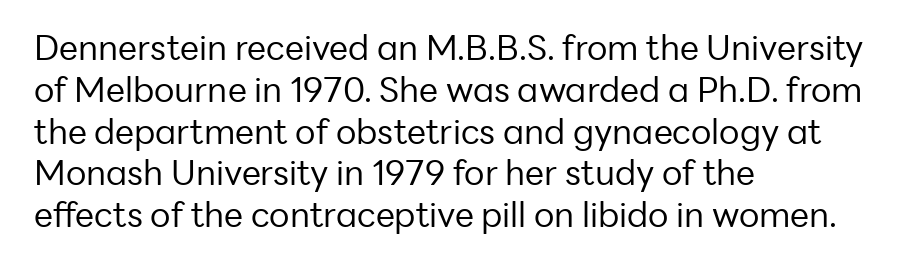
{"serif": "no", "italic": "no", "bold": "no", "weight": "regular", "width": "normal", "stroke_contrast": "low", "x_height": "medium", "monospaced": "no", "underline": "no", "align": "left", "line_spacing_ratio": 1.23, "letter_spacing": "normal", "letter_spacing_em": 0.0, "glyph_px": 34}
